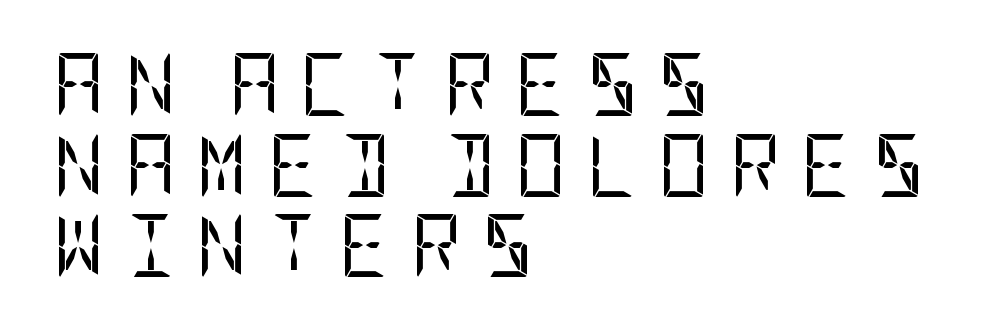
Q: Is the text bold? A: No.
Q: Is the text italic (slanted)? A: No, it is upright.
Q: Is the typeface a serif or a sans-serif typeface? A: Sans-serif.
Q: Is the text underlined? A: No.
Q: How is the paragraph aligned? A: Left-aligned.
Q: Is the spacing between letters normal or unusually wide? A: Unusually wide.
Q: Is the spacing between lines tight, normal or loose? A: Normal.
Q: Width (condensed, normal, or wide)? A: Condensed.
Q: Stroke contrast? A: Low.
Q: x-height? A: Large.
